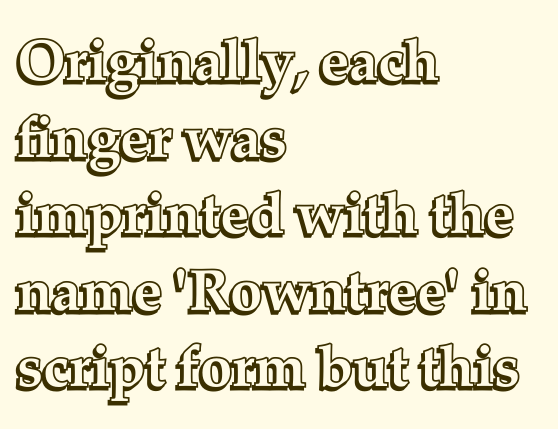
Q: Is the text italic (slanted)? A: No, it is upright.
Q: Is the text underlined? A: No.
Q: How is the paragraph aligned? A: Left-aligned.
Q: Is the spacing between letters normal or unusually wide? A: Normal.
Q: Is the spacing between lines tight, normal or loose? A: Normal.
Q: Width (condensed, normal, or wide)? A: Normal.
Q: x-height? A: Medium.
Q: Monospaced? A: No.
